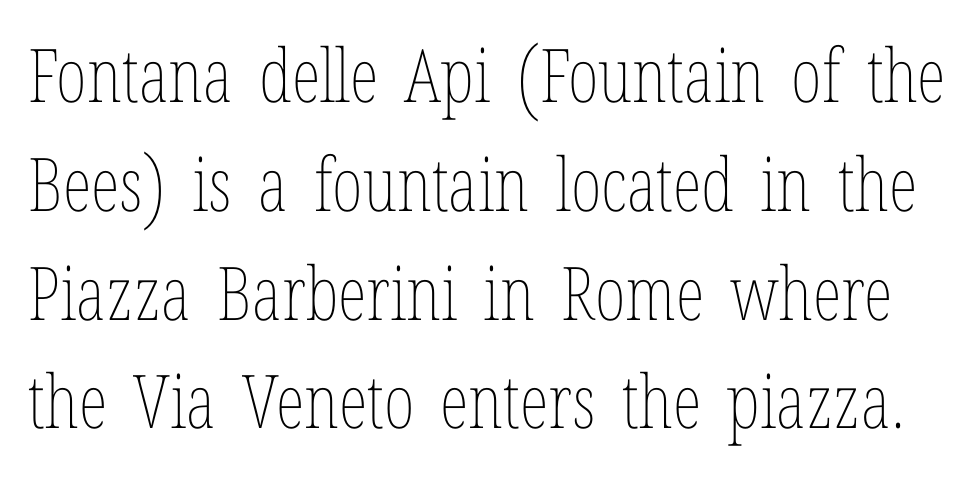
{"italic": "no", "bold": "no", "weight": "thin", "width": "condensed", "stroke_contrast": "low", "x_height": "medium", "monospaced": "no", "underline": "no", "line_spacing": "normal", "line_spacing_ratio": 1.47, "letter_spacing": "normal", "letter_spacing_em": 0.0, "glyph_px": 74}
